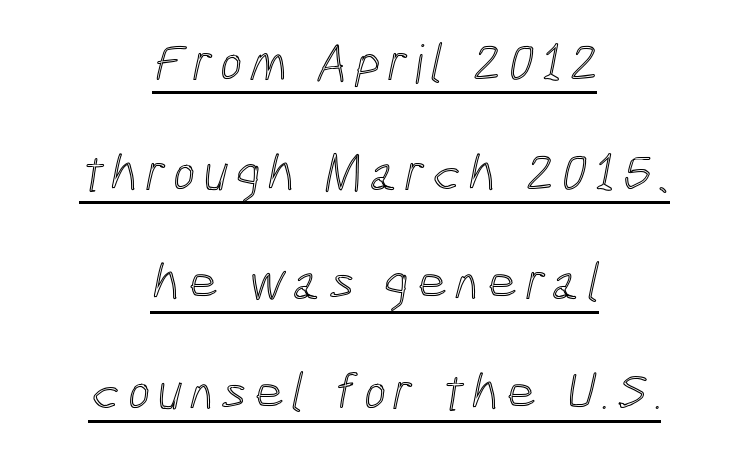
The image shows 53 px condensed type; set centered, loose line spacing (2.07x), underlined; a medium x-height.
